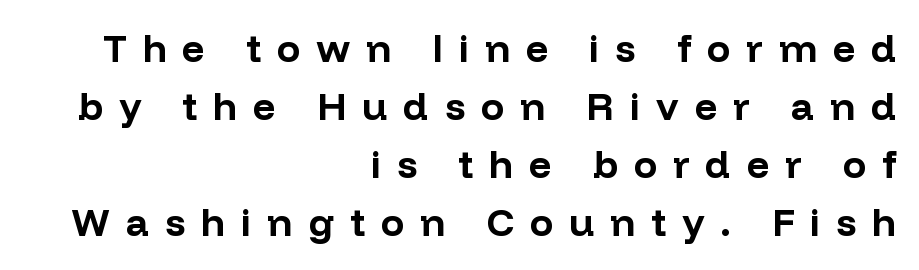
Students, observe: this is what conventionally led text looks like. The ragged edge is on the left, which tells us the setting is flush right. A bare baseline throughout the passage. The rendering uses natural spacing where letterforms have individual widths. Notice how the stems are strictly vertical — no italics here.
